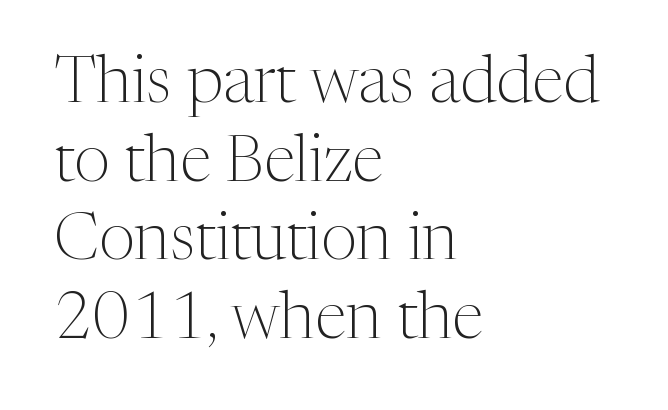
The image shows 65 px light serif type, upright; set left-aligned, line spacing 1.21x, normal letter spacing, not underlined; medium stroke contrast and a medium x-height.
